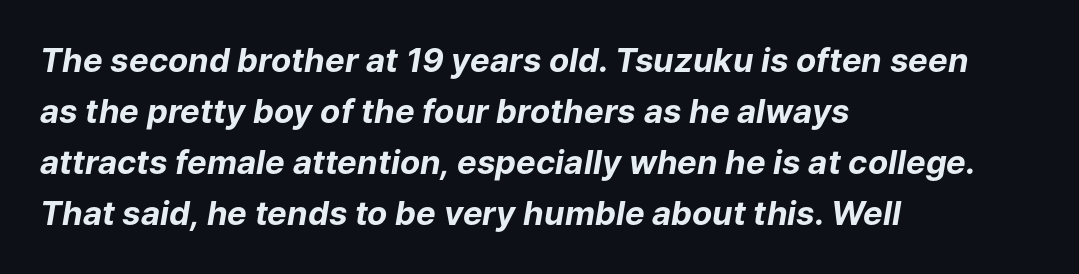
Q: Is the text bold? A: Yes.
Q: Is the text italic (slanted)? A: Yes, it leans right by about 9 degrees.
Q: Is the text underlined? A: No.
Q: How is the paragraph aligned? A: Left-aligned.
Q: Is the spacing between letters normal or unusually wide? A: Normal.
Q: Is the spacing between lines tight, normal or loose? A: Normal.
Q: Width (condensed, normal, or wide)? A: Normal.
Q: Stroke contrast? A: Low.
Q: x-height? A: Medium.
Q: Monospaced? A: No.
